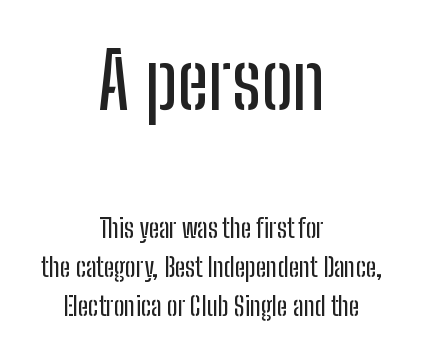
Every stem runs plumb, perpendicular to the baseline. The letters carry no serifs — their stems end cleanly without finishing strokes. In CSS terms this would be text-align: center. The tracking reads as untouched default to a designer's eye. Varying glyph widths throughout — classic text-font behaviour.
